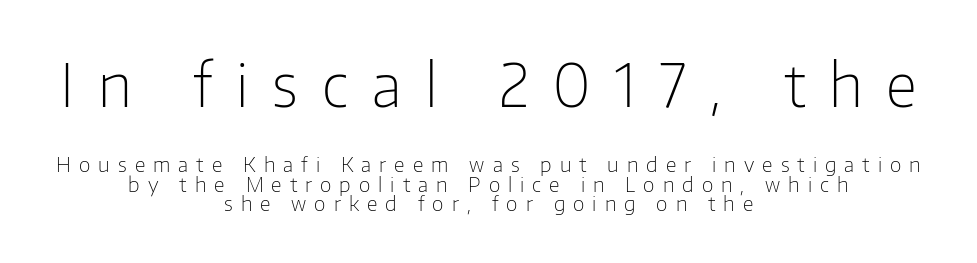
The leading is snug, giving the passage a crowded texture. Beneath every word, the page is bare. Does the copy run flush right? No — it is centered line by line. A typesetter would call this heavily tracked-out type. The specimen reads as upright at a glance.
